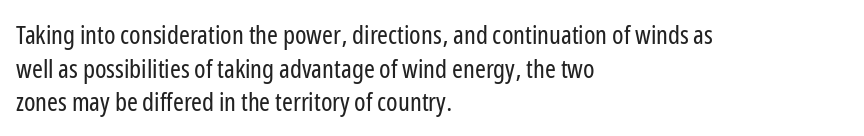
Interline gaps are of average width in this sample. In terms of posture, this sample is upright. Teacher's note: observe the even left margin — that is flush-left alignment. The cut favours lightness, reaching ordinary text weight at its darkest.
